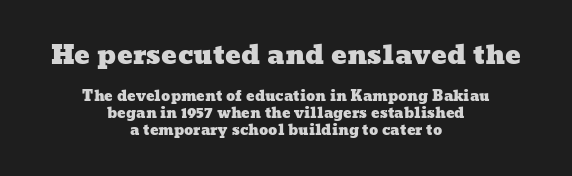
{"underline": "no", "align": "center", "line_spacing_ratio": 1.18, "letter_spacing": "normal", "letter_spacing_em": 0.0, "larger_block": "first", "size_ratio": 1.86, "glyph_px": 26}
